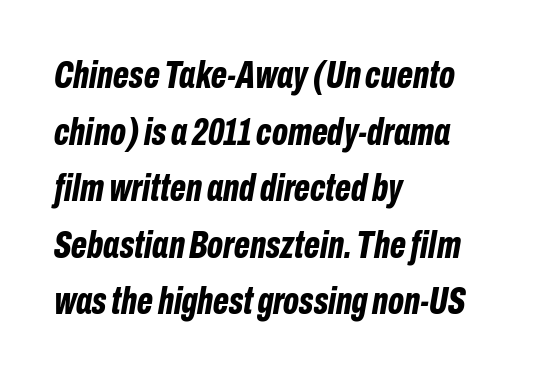
Q: Is the text bold? A: Yes.
Q: Is the text italic (slanted)? A: Yes, it leans right by about 10 degrees.
Q: Is the text underlined? A: No.
Q: How is the paragraph aligned? A: Left-aligned.
Q: Is the spacing between letters normal or unusually wide? A: Normal.
Q: Is the spacing between lines tight, normal or loose? A: Normal.
Q: Width (condensed, normal, or wide)? A: Condensed.
Q: Stroke contrast? A: Low.
Q: x-height? A: Medium.
Q: Monospaced? A: No.
